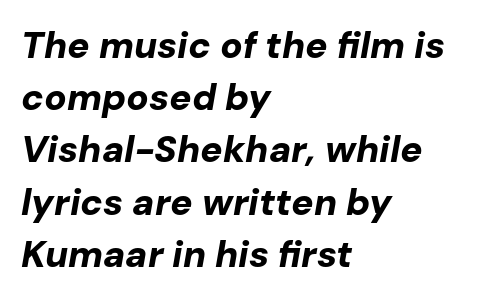
The image shows 37 px bold type, italic (leaning right); set left-aligned, normal line spacing (1.41x), normal letter spacing, not underlined; low stroke contrast and a medium x-height.
